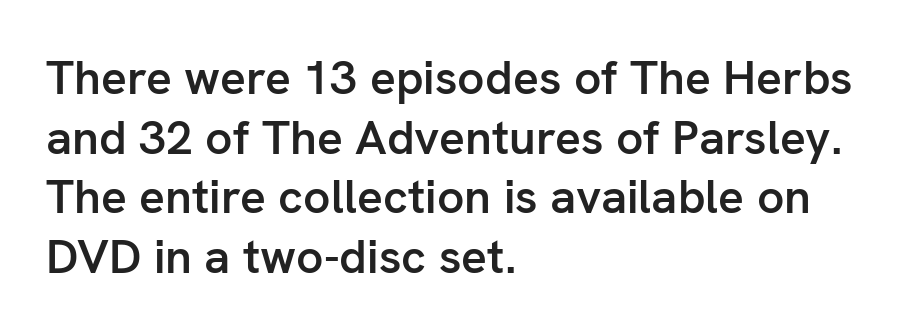
This is moderately heavy type, rendered in semibold. Character widths vary here, with narrow letters taking less room than wide ones. The lines in this sample share a left origin and differ only in where they stop. Ascenders rise straight up at ninety degrees. The foot of each line stays bare and open. Grotesque or geometric, the face here clearly has no serifs.
